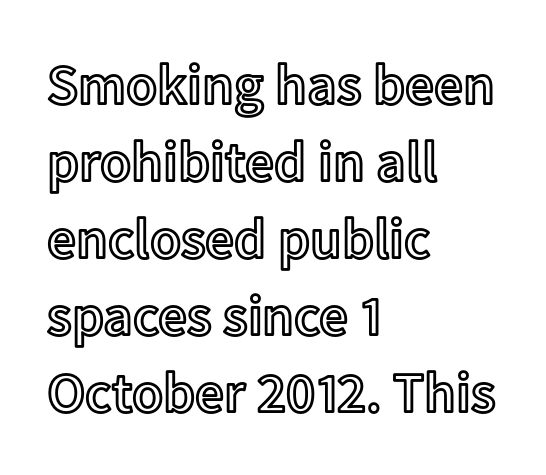
Q: Is the text italic (slanted)? A: No, it is upright.
Q: Is the text underlined? A: No.
Q: How is the paragraph aligned? A: Left-aligned.
Q: Is the spacing between letters normal or unusually wide? A: Normal.
Q: Is the spacing between lines tight, normal or loose? A: Normal.
Q: Width (condensed, normal, or wide)? A: Normal.
Q: x-height? A: Medium.
Q: Monospaced? A: No.
